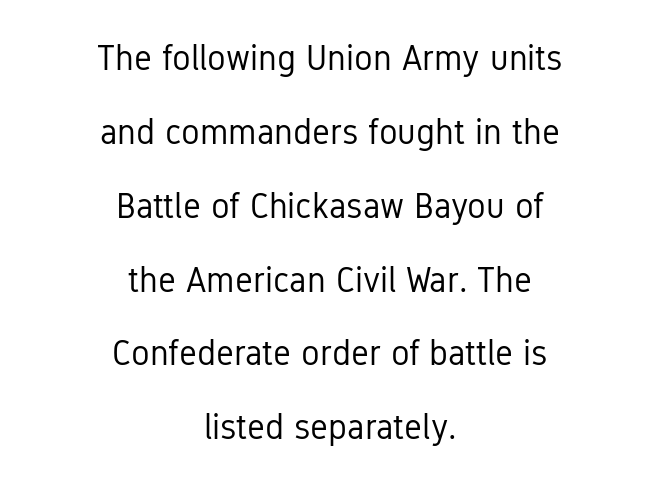
{"serif": "no", "italic": "no", "bold": "no", "weight": "regular", "width": "condensed", "stroke_contrast": "low", "x_height": "medium", "monospaced": "no", "underline": "no", "align": "center", "line_spacing": "loose", "line_spacing_ratio": 2.11, "letter_spacing": "normal", "letter_spacing_em": 0.0, "glyph_px": 35}
